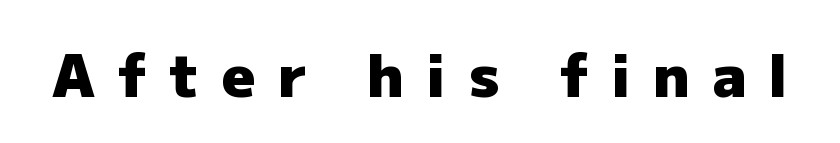
The tracking jumps out immediately: characters are airy and widely separated. Descenders hang freely into open space. This is sans-serif lettering, the kind often seen on screens and signage. On the weight axis this lands at bold, roughly 700. Character widths vary here, with narrow letters taking less room than wide ones.
